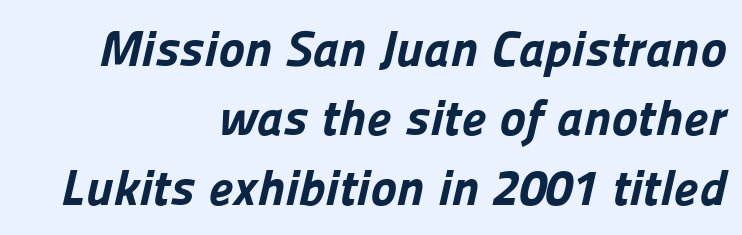
In terms of letterspacing, this is plain default setting. Where is the straight margin? On the right. Do the characters align in a grid? No, the font is proportional. Each glyph is drawn with heavy, bold strokes. Vertically, the passage feels balanced, rows spaced as you'd expect.
